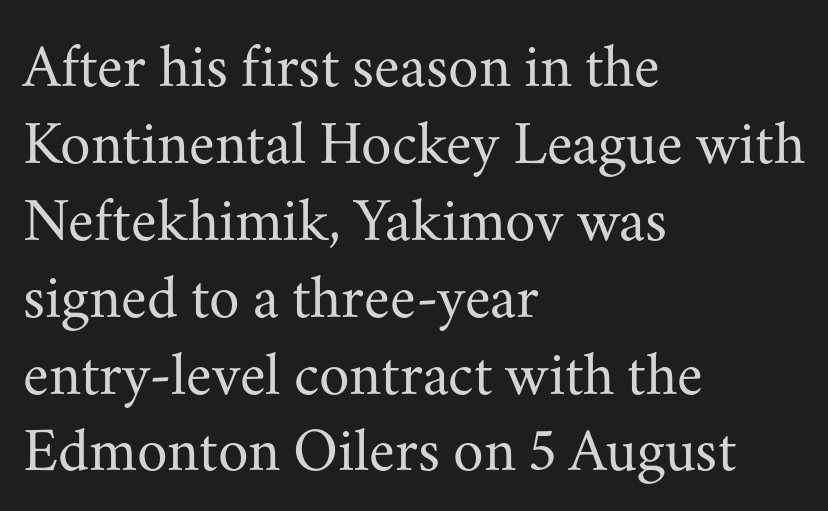
{"serif": "yes", "italic": "no", "bold": "no", "weight": "regular", "width": "normal", "stroke_contrast": "medium", "x_height": "small", "monospaced": "no", "underline": "no", "align": "left", "line_spacing_ratio": 1.24, "letter_spacing": "normal", "letter_spacing_em": 0.0, "glyph_px": 62}
